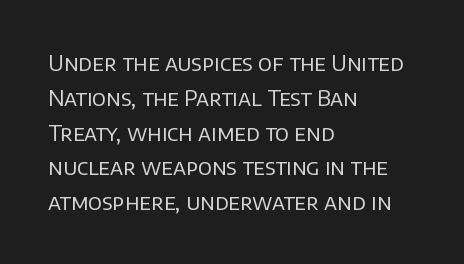
{"italic": "no", "bold": "no", "underline": "no", "align": "left", "line_spacing": "normal", "line_spacing_ratio": 1.58, "letter_spacing": "normal", "letter_spacing_em": 0.0, "glyph_px": 22}
